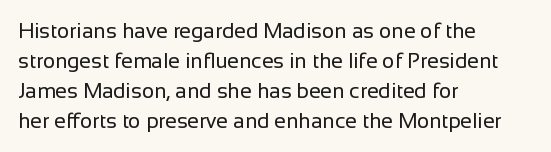
Q: Is the text bold? A: No.
Q: Is the text italic (slanted)? A: No, it is upright.
Q: Is the text underlined? A: No.
Q: How is the paragraph aligned? A: Left-aligned.
Q: Is the spacing between letters normal or unusually wide? A: Normal.
Q: Is the spacing between lines tight, normal or loose? A: Normal.
